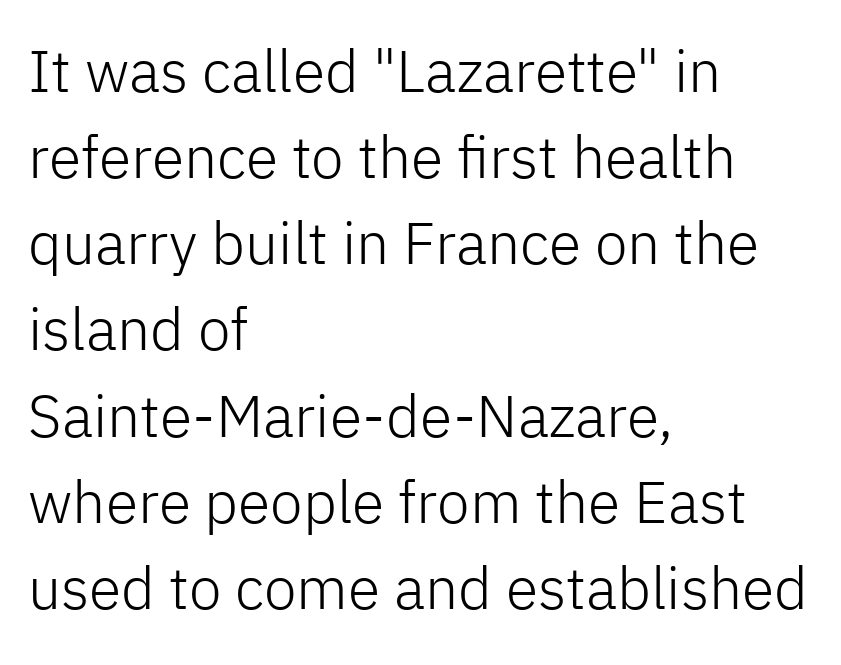
{"serif": "no", "italic": "no", "bold": "no", "weight": "light", "width": "normal", "stroke_contrast": "low", "x_height": "medium", "monospaced": "no", "underline": "no", "align": "left", "line_spacing": "normal", "line_spacing_ratio": 1.46, "letter_spacing": "normal", "letter_spacing_em": 0.0, "glyph_px": 59}
